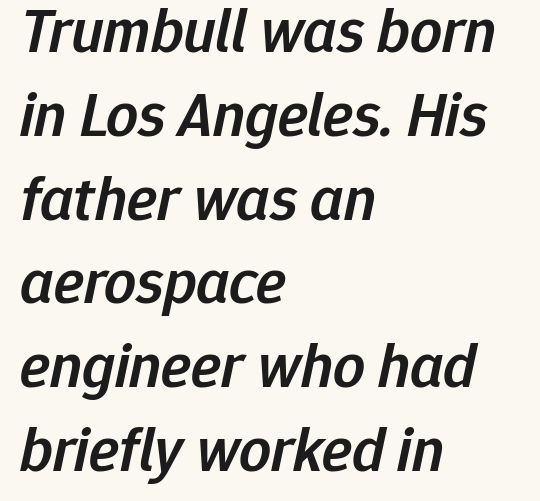
Vertically, the passage feels balanced, rows spaced as you'd expect. Each row of text sits above clean, open space. This sample uses an oblique cut, with every glyph tilted off the vertical. Caption: semibold face, moderately heavy strokes. Teacher's note: observe the even left margin — that is flush-left alignment.
